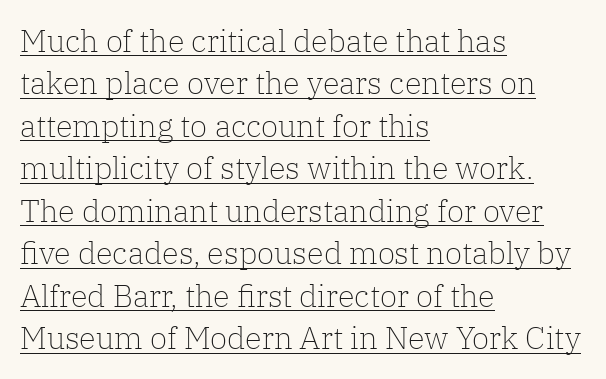
In designer terms, the underline attribute is active on this setting. The letters stand straight up with perfectly vertical stems. The rendering anchors every line to the left-hand side. Observe the serifs anchoring each vertical stroke in this sample.
